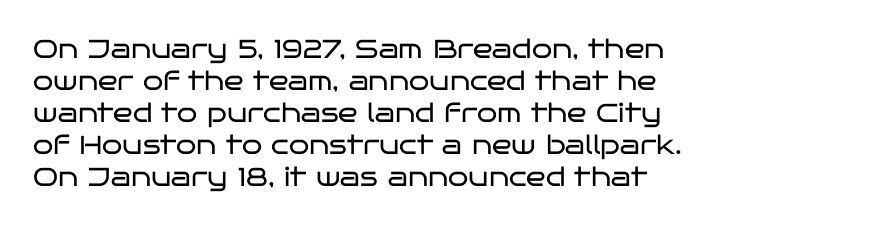
The image shows 26 px text type, upright; set left-aligned, line spacing 1.23x, normal letter spacing, not underlined.
